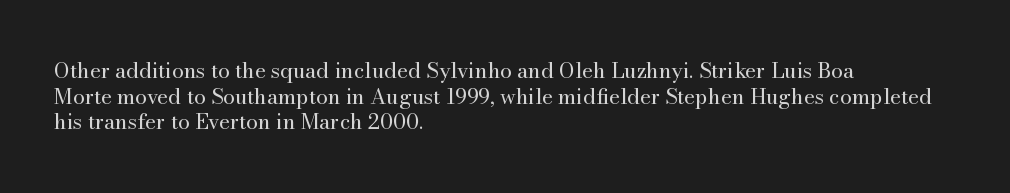
{"italic": "no", "bold": "no", "underline": "no", "align": "left", "line_spacing_ratio": 1.22, "letter_spacing": "normal", "letter_spacing_em": 0.0, "glyph_px": 21}
